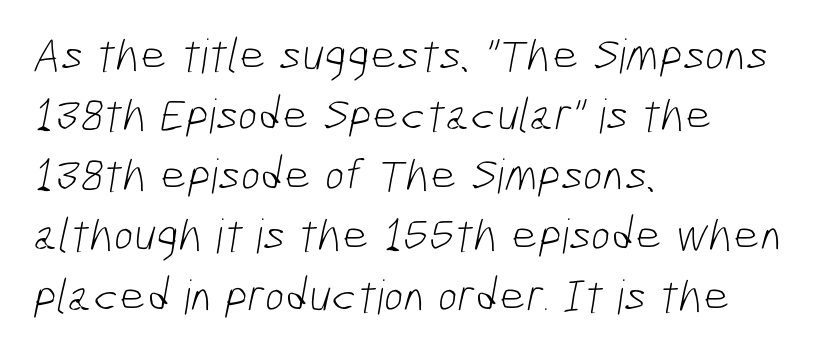
Q: Is the text bold? A: No.
Q: Is the typeface a serif or a sans-serif typeface? A: Sans-serif.
Q: Is the text underlined? A: No.
Q: How is the paragraph aligned? A: Left-aligned.
Q: Is the spacing between letters normal or unusually wide? A: Normal.
Q: Is the spacing between lines tight, normal or loose? A: Normal.
Q: Width (condensed, normal, or wide)? A: Condensed.
Q: Stroke contrast? A: Low.
Q: x-height? A: Medium.
Q: Monospaced? A: No.
